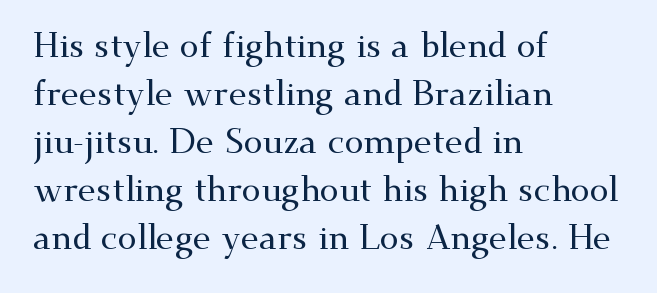
The image shows 34 px wide serif type, upright; set left-aligned, normal line spacing (1.41x), normal letter spacing, not underlined; medium stroke contrast and a small x-height.
